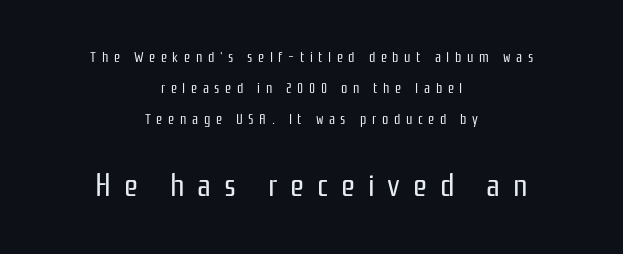
Q: Is the text bold? A: No.
Q: Is the text italic (slanted)? A: No, it is upright.
Q: Is the typeface a serif or a sans-serif typeface? A: Sans-serif.
Q: Is the text underlined? A: No.
Q: How is the paragraph aligned? A: Centered.
Q: Is the spacing between letters normal or unusually wide? A: Unusually wide.
Q: Is the spacing between lines tight, normal or loose? A: Loose.
Q: Which block of text is set in a larger size, the first (top) or the second (bottom)? A: The second (bottom) one.
Q: Width (condensed, normal, or wide)? A: Condensed.
Q: Stroke contrast? A: Low.
Q: x-height? A: Medium.
Q: Monospaced? A: No.
